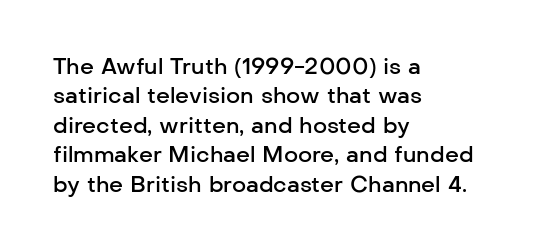
Q: Is the text bold? A: Semi-bold.
Q: Is the text italic (slanted)? A: No, it is upright.
Q: Is the text underlined? A: No.
Q: How is the paragraph aligned? A: Left-aligned.
Q: Is the spacing between letters normal or unusually wide? A: Normal.
Q: Is the spacing between lines tight, normal or loose? A: Normal.
